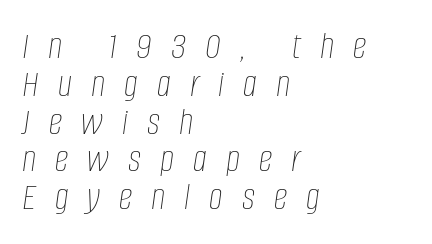
Q: Is the text bold? A: No.
Q: Is the text italic (slanted)? A: Yes, it leans right by about 8 degrees.
Q: Is the text underlined? A: No.
Q: How is the paragraph aligned? A: Left-aligned.
Q: Is the spacing between letters normal or unusually wide? A: Unusually wide.
Q: Is the spacing between lines tight, normal or loose? A: Tight.
Q: Width (condensed, normal, or wide)? A: Condensed.
Q: Stroke contrast? A: Low.
Q: x-height? A: Large.
Q: Monospaced? A: No.
